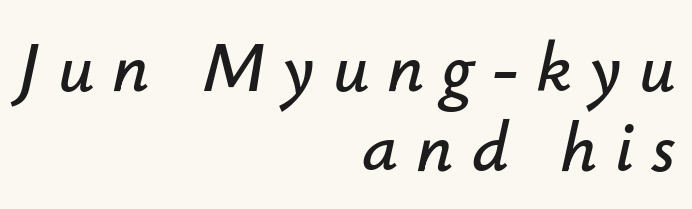
Q: Is the text italic (slanted)? A: Yes, it leans right by about 12 degrees.
Q: Is the text underlined? A: No.
Q: How is the paragraph aligned? A: Right-aligned.
Q: Is the spacing between letters normal or unusually wide? A: Unusually wide.
Q: Is the spacing between lines tight, normal or loose? A: Tight.
Q: Width (condensed, normal, or wide)? A: Normal.
Q: Stroke contrast? A: Low.
Q: x-height? A: Small.
Q: Monospaced? A: No.
